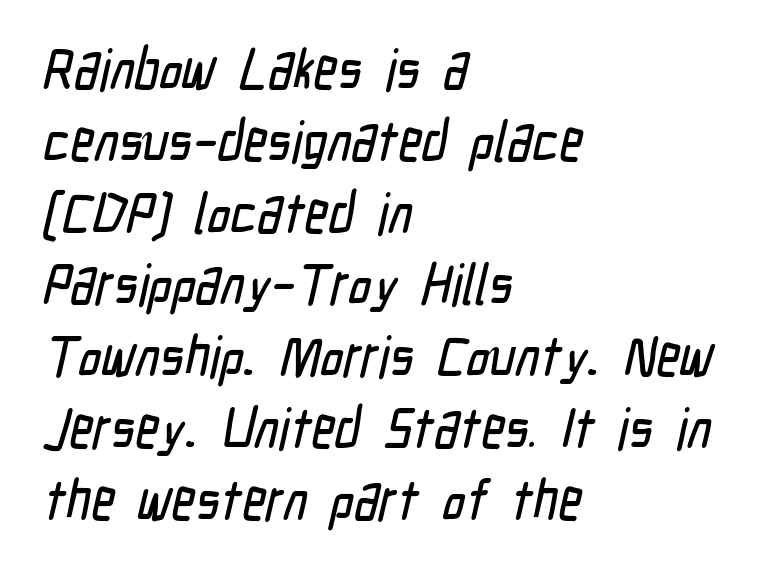
{"serif": "no", "width": "condensed", "stroke_contrast": "low", "x_height": "medium", "monospaced": "no", "underline": "no", "align": "left", "line_spacing": "normal", "line_spacing_ratio": 1.26, "letter_spacing": "normal", "letter_spacing_em": 0.0, "glyph_px": 57}
